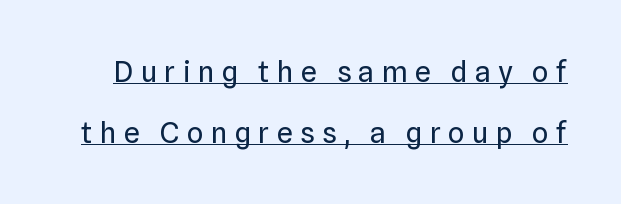
{"serif": "no", "italic": "no", "bold": "no", "weight": "regular", "width": "normal", "stroke_contrast": "low", "x_height": "medium", "monospaced": "no", "underline": "yes", "line_spacing": "loose", "line_spacing_ratio": 2.1, "letter_spacing": "wide", "letter_spacing_em": 0.25, "glyph_px": 29}
